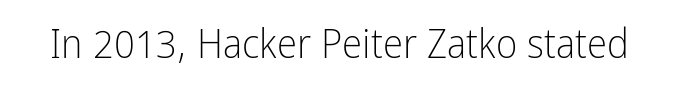
{"serif": "no", "italic": "no", "bold": "no", "weight": "light", "width": "condensed", "stroke_contrast": "low", "x_height": "medium", "monospaced": "no", "underline": "no", "letter_spacing": "normal", "letter_spacing_em": 0.0, "glyph_px": 41}
